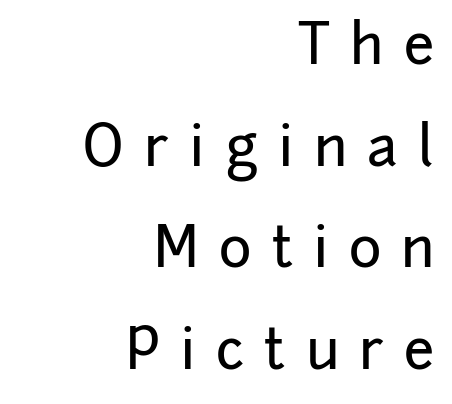
Q: Is the text italic (slanted)? A: No, it is upright.
Q: Is the typeface a serif or a sans-serif typeface? A: Sans-serif.
Q: Is the text underlined? A: No.
Q: How is the paragraph aligned? A: Right-aligned.
Q: Is the spacing between letters normal or unusually wide? A: Unusually wide.
Q: Width (condensed, normal, or wide)? A: Normal.
Q: Stroke contrast? A: Low.
Q: x-height? A: Medium.
Q: Monospaced? A: No.
